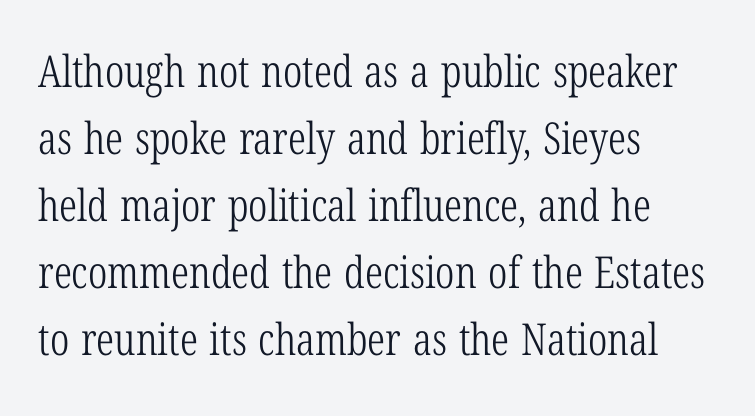
{"serif": "yes", "italic": "no", "bold": "no", "weight": "light", "width": "condensed", "stroke_contrast": "low", "x_height": "medium", "monospaced": "no", "underline": "no", "align": "left", "line_spacing": "normal", "line_spacing_ratio": 1.52, "letter_spacing": "normal", "letter_spacing_em": 0.0, "glyph_px": 44}
